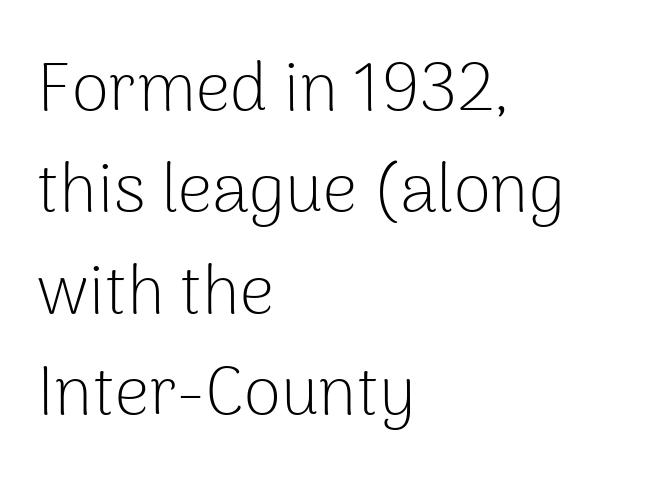
Does the leading feel generous? No, just average. Nope, not italic — everything's standing straight. A typesetter would call this zero additional tracking. The cut favours lightness, reaching ordinary text weight at its darkest.
